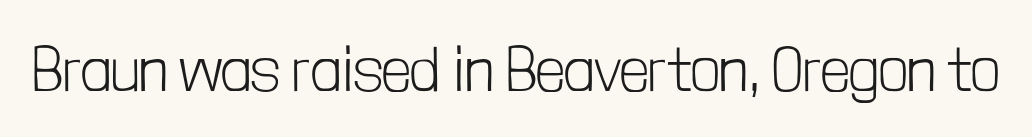
{"serif": "no", "italic": "no", "bold": "no", "weight": "light", "width": "condensed", "stroke_contrast": "low", "x_height": "medium", "monospaced": "no", "underline": "no", "letter_spacing": "normal", "letter_spacing_em": 0.0, "glyph_px": 63}
